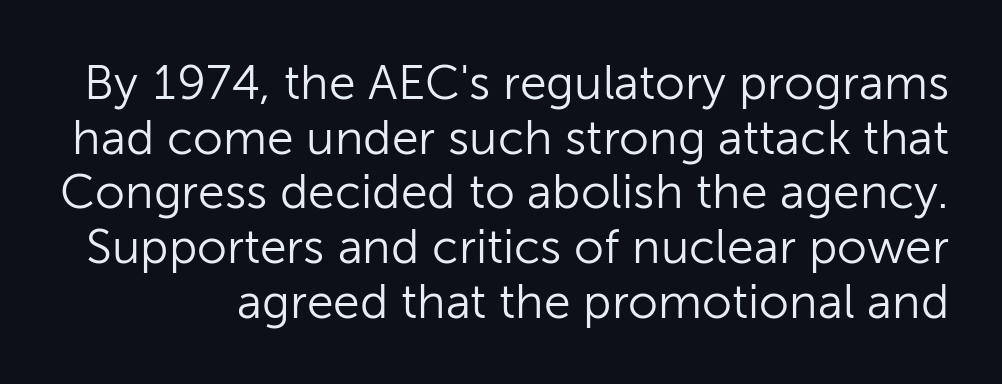
The image shows 48 px light sans-serif type, upright; set tight line spacing (1.14x), normal letter spacing, not underlined; low stroke contrast and a medium x-height.
